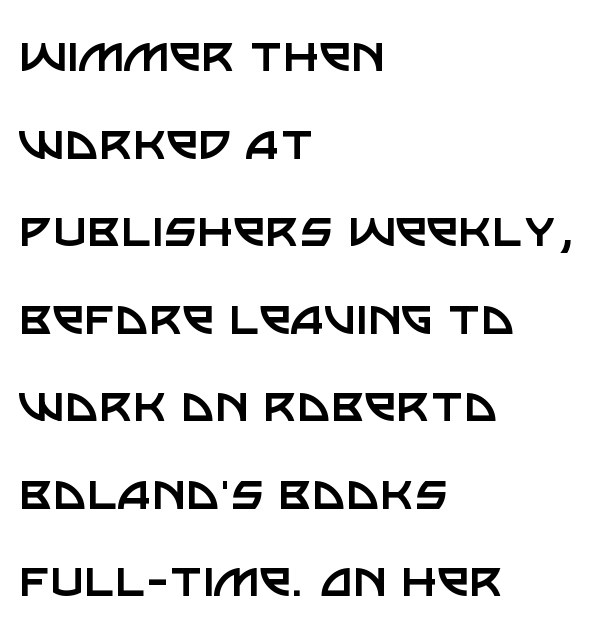
Leading matches the norm, producing a regular column. Line starts are locked; line ends wander. The letterforms sit at book weight or below. Nothing sits at the stroke ends, so this counts as sans-serif. Think of a printed novel: that variable character pitch is what you see here. You could call the tracking neutral — neither tight nor loose.
